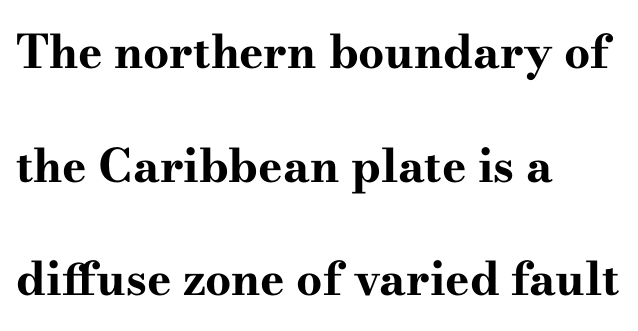
The type is set solid horizontally, with unmodified tracking. Letters rest on an invisible, unmarked baseline. This is heavy type, rendered in bold. Think of a printed novel: that variable character pitch is what you see here.
